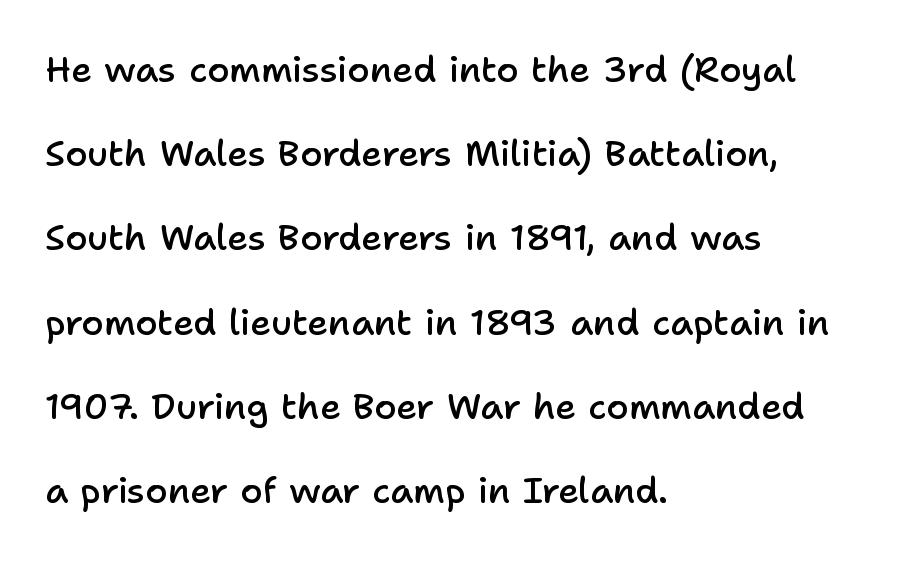
{"serif": "no", "italic": "no", "bold": "semi", "weight": "semibold", "width": "normal", "stroke_contrast": "low", "x_height": "medium", "monospaced": "no", "underline": "no", "align": "left", "line_spacing": "loose", "line_spacing_ratio": 2.34, "letter_spacing": "normal", "letter_spacing_em": 0.0, "glyph_px": 36}
